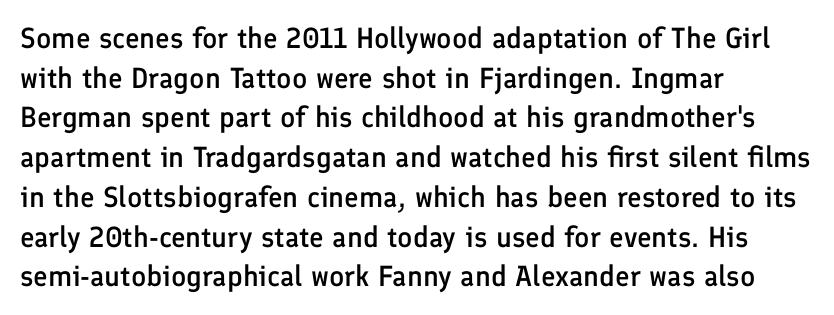
{"serif": "no", "italic": "no", "bold": "semi", "weight": "semibold", "width": "normal", "stroke_contrast": "low", "x_height": "medium", "monospaced": "no", "underline": "no", "align": "left", "line_spacing": "normal", "line_spacing_ratio": 1.37, "letter_spacing": "normal", "letter_spacing_em": 0.0, "glyph_px": 29}
